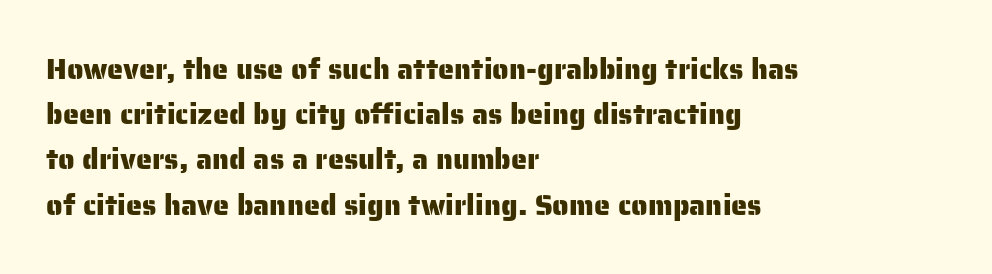
Q: Is the text italic (slanted)? A: No, it is upright.
Q: Is the typeface a serif or a sans-serif typeface? A: Sans-serif.
Q: Is the text underlined? A: No.
Q: How is the paragraph aligned? A: Left-aligned.
Q: Is the spacing between letters normal or unusually wide? A: Normal.
Q: Is the spacing between lines tight, normal or loose? A: Normal.
Q: Width (condensed, normal, or wide)? A: Normal.
Q: Stroke contrast? A: Low.
Q: x-height? A: Medium.
Q: Monospaced? A: No.
